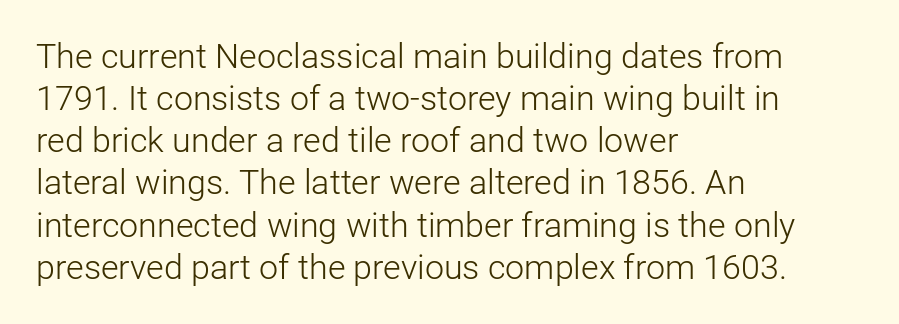
The setting favours the left margin, as ordinary paragraphs usually do. Glance below the letters and you will spot only blank space. A light-to-regular cut is what we see here. Default kerning and tracking; the words read as compact shapes. Spacing verdict: proportional, widths tailored to each character. The glyphs in this specimen are sans serif.
